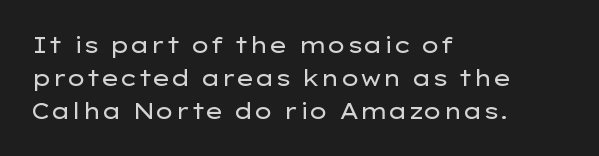
In terms of leading, this rendering sits right in the middle. Quick note: not italic, upright. Stems here are at most as thick as an everyday book face. Letter spacing: default.
